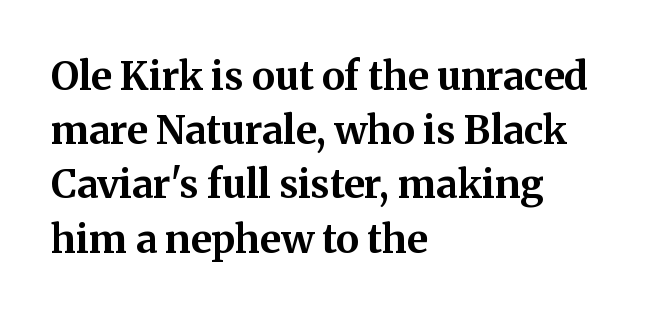
{"serif": "yes", "italic": "no", "bold": "yes", "weight": "bold", "width": "normal", "stroke_contrast": "medium", "x_height": "medium", "monospaced": "no", "underline": "no", "align": "left", "line_spacing": "normal", "line_spacing_ratio": 1.39, "letter_spacing": "normal", "letter_spacing_em": 0.0, "glyph_px": 39}
